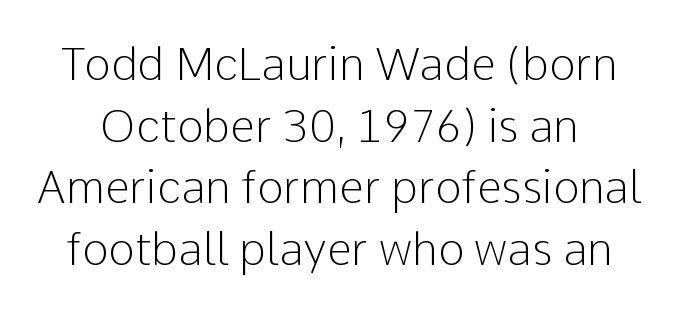
Q: Is the text bold? A: No.
Q: Is the text italic (slanted)? A: No, it is upright.
Q: Is the typeface a serif or a sans-serif typeface? A: Sans-serif.
Q: Is the text underlined? A: No.
Q: Is the spacing between letters normal or unusually wide? A: Normal.
Q: Is the spacing between lines tight, normal or loose? A: Normal.
Q: Width (condensed, normal, or wide)? A: Normal.
Q: Stroke contrast? A: Low.
Q: x-height? A: Medium.
Q: Monospaced? A: No.
